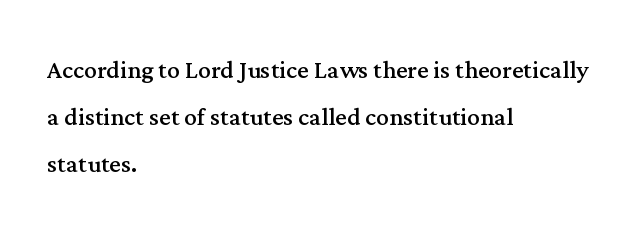
Looks like regular typesetting: each glyph gets only the width it needs. The line-height multiplier appears to be the usual default. The letters sit at their default tracking, neither squeezed nor spread. No word sits above an underline. No extra ink here — the face is not bold. When letters stand straight like this, we call the style roman or upright.
